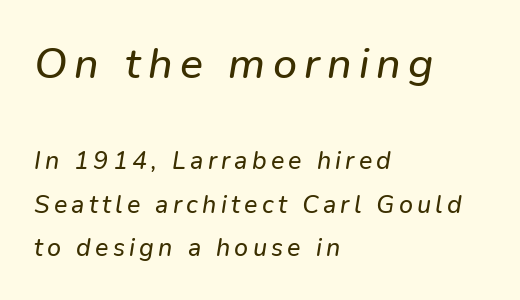
Varying glyph widths throughout — classic text-font behaviour. Here the first block reads like a headline and the second like body copy. The lettering tilts uniformly, giving the passage an italic look. Descenders are the only things crossing below the line. These lines are set flush left with a ragged right edge.
